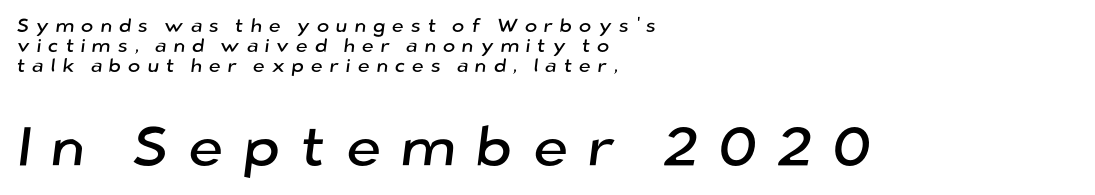
Q: Is the typeface a serif or a sans-serif typeface? A: Sans-serif.
Q: Is the text underlined? A: No.
Q: How is the paragraph aligned? A: Left-aligned.
Q: Is the spacing between letters normal or unusually wide? A: Unusually wide.
Q: Is the spacing between lines tight, normal or loose? A: Tight.
Q: Which block of text is set in a larger size, the first (top) or the second (bottom)? A: The second (bottom) one.
Q: Width (condensed, normal, or wide)? A: Normal.
Q: Stroke contrast? A: Low.
Q: x-height? A: Medium.
Q: Monospaced? A: No.
